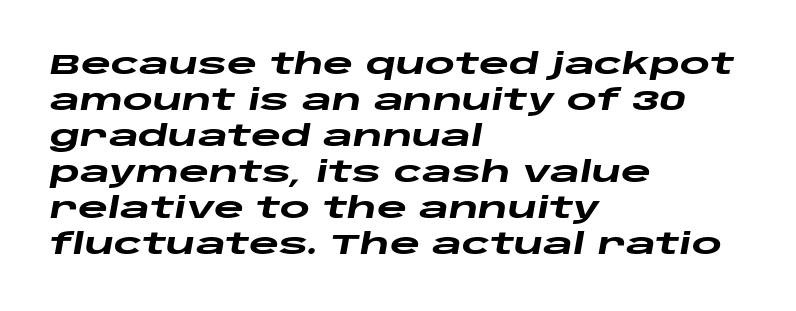
{"italic": "yes", "lean": "right", "slant_degrees": 10, "bold": "yes", "weight": "heavy", "width": "wide", "stroke_contrast": "low", "x_height": "large", "monospaced": "no", "underline": "no", "align": "left", "line_spacing_ratio": 1.24, "letter_spacing": "normal", "letter_spacing_em": 0.0, "glyph_px": 29}
